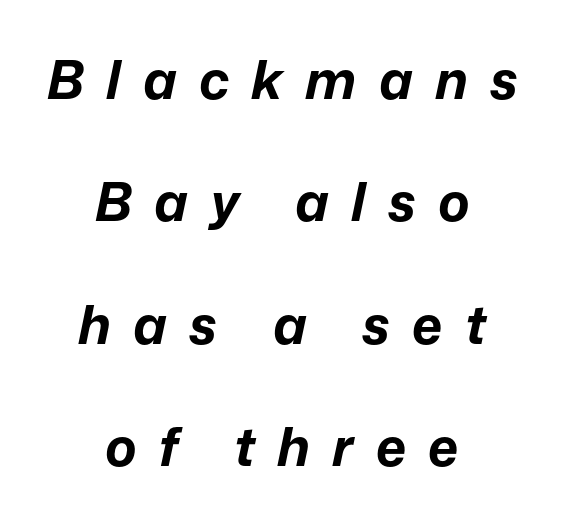
Q: Is the text bold? A: Yes.
Q: Is the text italic (slanted)? A: Yes, it leans right by about 12 degrees.
Q: Is the text underlined? A: No.
Q: How is the paragraph aligned? A: Centered.
Q: Is the spacing between letters normal or unusually wide? A: Unusually wide.
Q: Is the spacing between lines tight, normal or loose? A: Loose.
Q: Width (condensed, normal, or wide)? A: Normal.
Q: Stroke contrast? A: Low.
Q: x-height? A: Medium.
Q: Monospaced? A: No.
